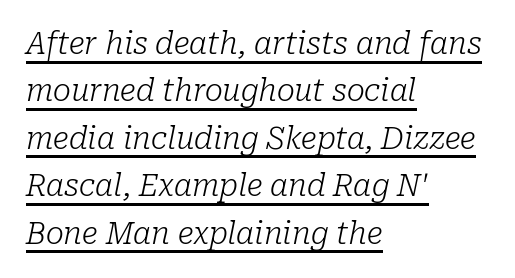
The image shows 30 px light serif type, italic (leaning right); set left-aligned, normal line spacing (1.58x), normal letter spacing, underlined; low stroke contrast and a medium x-height.
